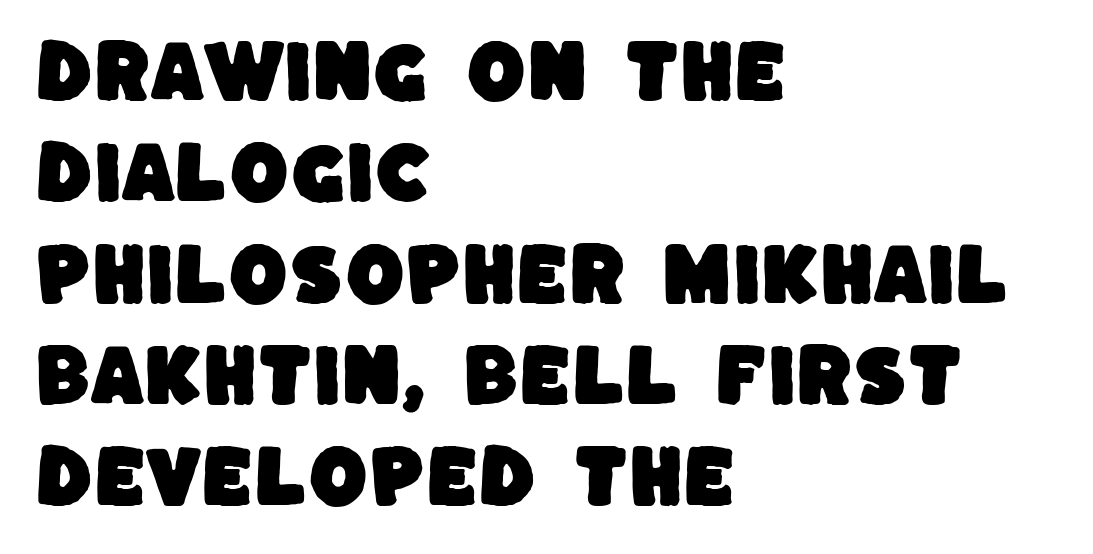
{"serif": "no", "width": "normal", "stroke_contrast": "low", "x_height": "large", "monospaced": "no", "underline": "no", "align": "left", "line_spacing": "normal", "line_spacing_ratio": 1.49, "letter_spacing": "normal", "letter_spacing_em": 0.0, "glyph_px": 68}
